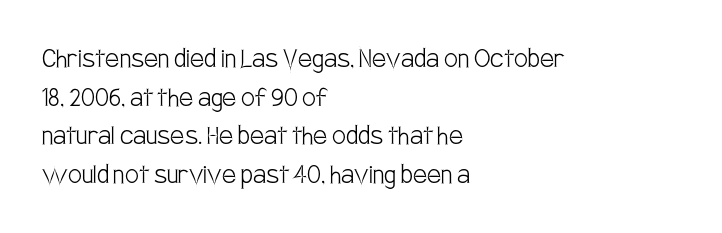
The image shows 31 px light, condensed sans-serif type, upright; set left-aligned, normal line spacing (1.25x), normal letter spacing, not underlined; low stroke contrast and a large x-height.
